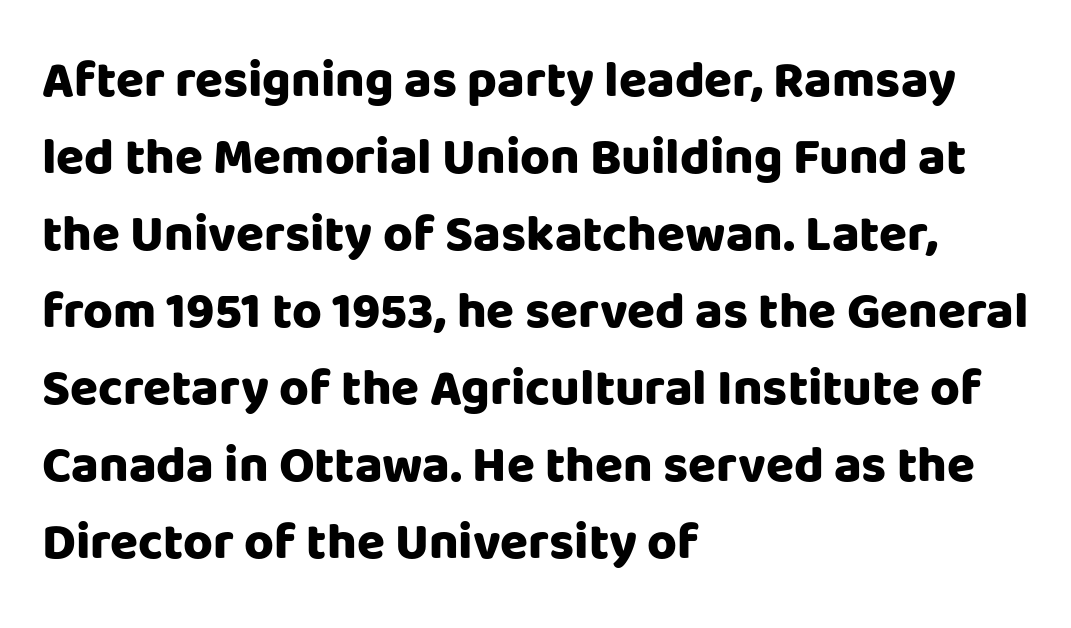
{"serif": "no", "italic": "no", "bold": "yes", "weight": "heavy", "width": "normal", "stroke_contrast": "low", "x_height": "large", "monospaced": "no", "underline": "no", "align": "left", "line_spacing": "normal", "line_spacing_ratio": 1.51, "letter_spacing": "normal", "letter_spacing_em": 0.0, "glyph_px": 51}
